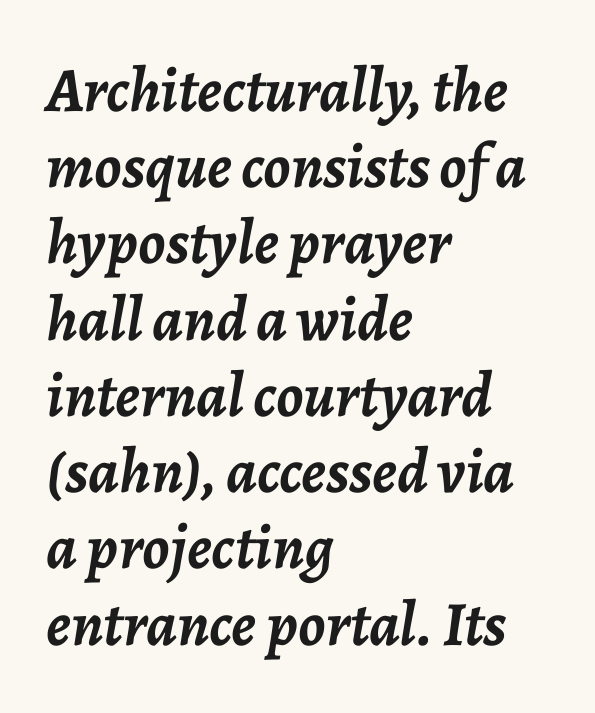
Q: Is the text bold? A: Yes.
Q: Is the text italic (slanted)? A: Yes, it leans right by about 7 degrees.
Q: Is the text underlined? A: No.
Q: How is the paragraph aligned? A: Left-aligned.
Q: Is the spacing between letters normal or unusually wide? A: Normal.
Q: Width (condensed, normal, or wide)? A: Normal.
Q: Stroke contrast? A: Low.
Q: x-height? A: Medium.
Q: Monospaced? A: No.
